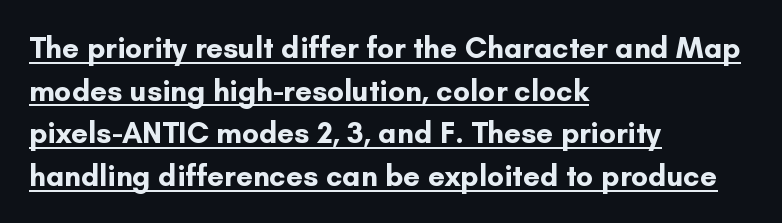
Line spacing here is normal. These lines are set flush left with a ragged right edge. You could call the tracking neutral — neither tight nor loose. Check where the strokes stop: nothing finishes them off — pure sans. These characters rest on top of a visible drawn line. Bold? Absolutely — the strokes are thick and heavy.
